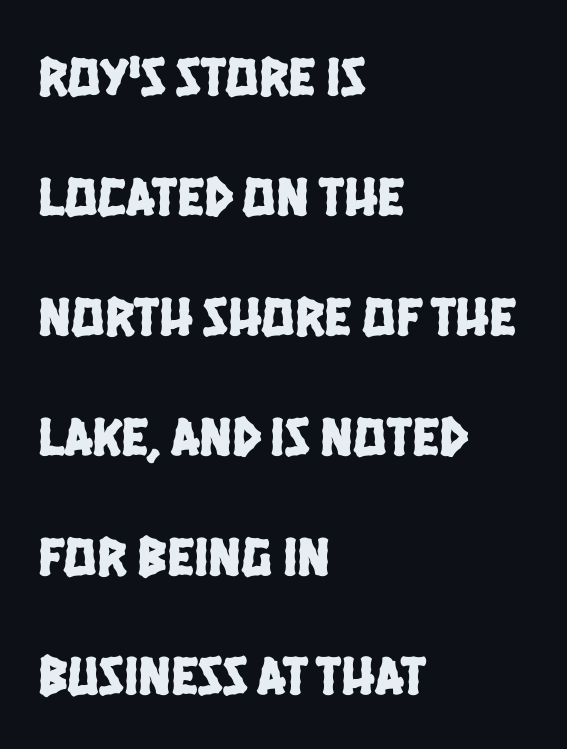
{"serif": "no", "width": "condensed", "stroke_contrast": "low", "x_height": "large", "monospaced": "no", "underline": "no", "align": "left", "line_spacing": "loose", "line_spacing_ratio": 2.18, "letter_spacing": "normal", "letter_spacing_em": 0.0, "glyph_px": 55}
